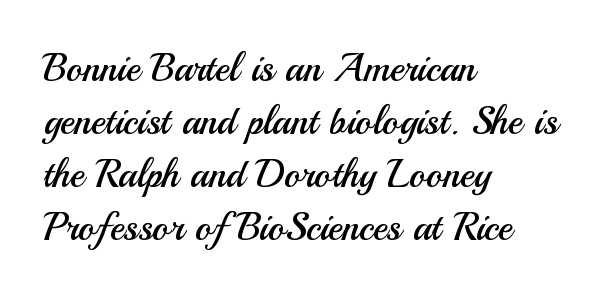
{"serif": "no", "bold": "no", "weight": "regular", "width": "normal", "stroke_contrast": "medium", "x_height": "small", "monospaced": "no", "underline": "no", "align": "left", "line_spacing": "normal", "line_spacing_ratio": 1.36, "letter_spacing": "normal", "letter_spacing_em": 0.0, "glyph_px": 39}
